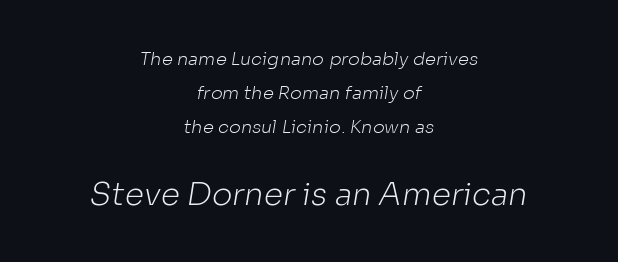
The image shows 31 px light sans-serif type; set centered, loose line spacing (1.9x), normal letter spacing, not underlined; the second (bottom) block is 1.72x larger; low stroke contrast and a medium x-height.
